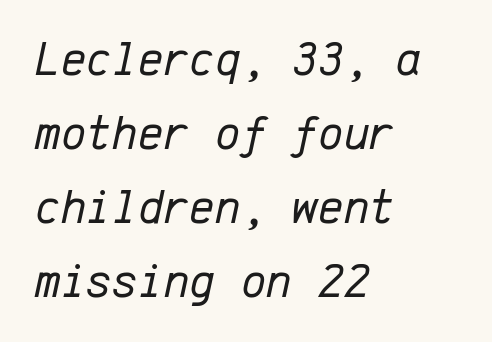
{"italic": "yes", "lean": "right", "slant_degrees": 12, "bold": "no", "weight": "regular", "width": "normal", "stroke_contrast": "low", "x_height": "medium", "monospaced": "yes", "underline": "no", "align": "left", "line_spacing": "normal", "line_spacing_ratio": 1.51, "letter_spacing": "normal", "letter_spacing_em": 0.0, "glyph_px": 49}
